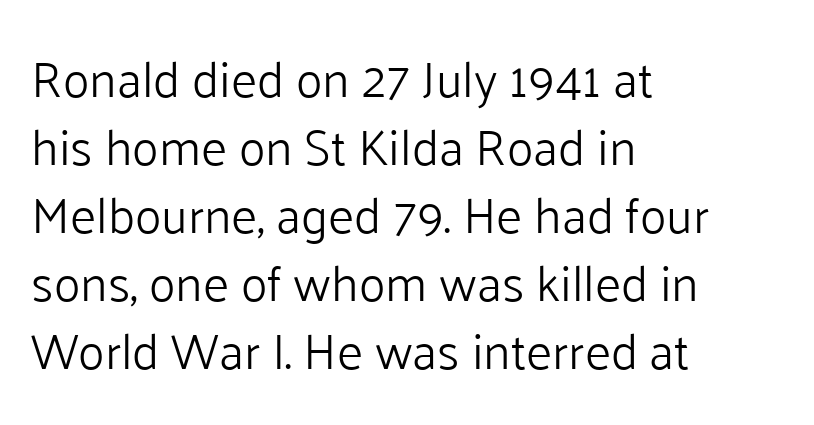
{"serif": "no", "italic": "no", "bold": "no", "weight": "light", "width": "normal", "stroke_contrast": "low", "x_height": "medium", "monospaced": "no", "underline": "no", "align": "left", "line_spacing": "normal", "line_spacing_ratio": 1.36, "letter_spacing": "normal", "letter_spacing_em": 0.0, "glyph_px": 50}
